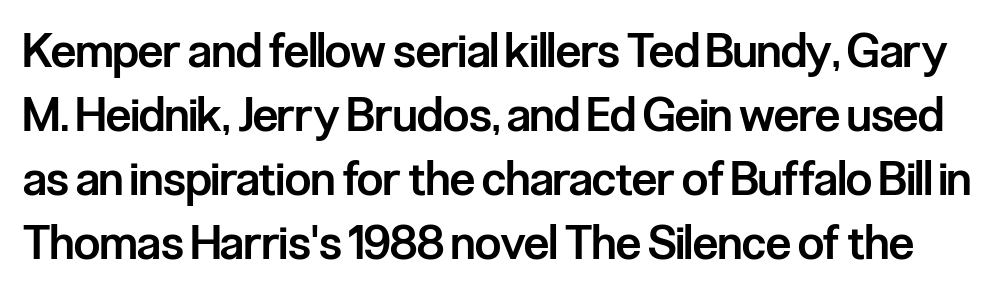
The image shows 46 px semibold, condensed sans-serif type, upright; set normal line spacing (1.39x), normal letter spacing, not underlined; low stroke contrast and a medium x-height.
